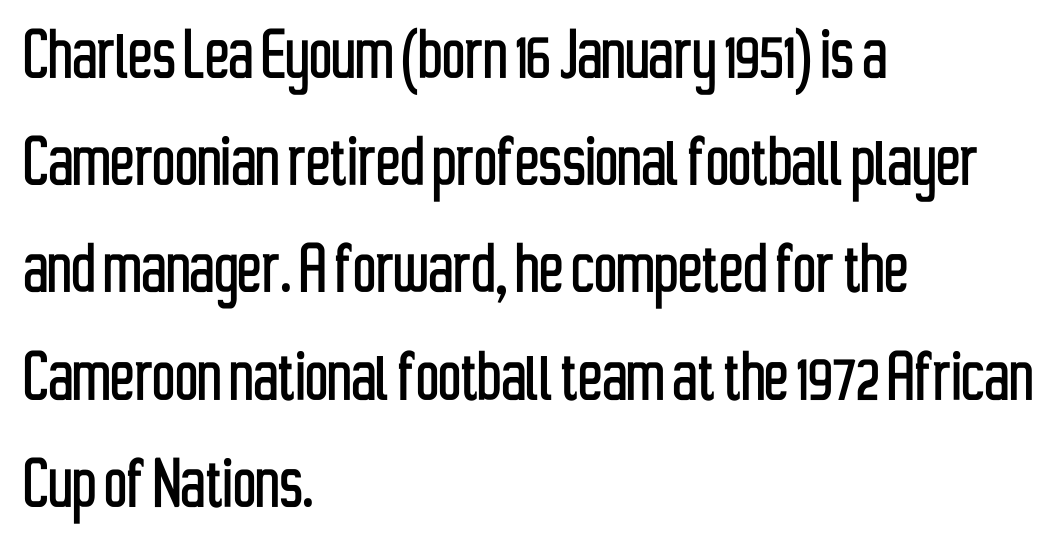
You can tell it's not italic because the verticals are truly vertical. Every row of glyphs begins at an identical x-position on the left. The passage shown is typed in a proportional face where columns would drift. No extra tracking has been applied to these lines.
